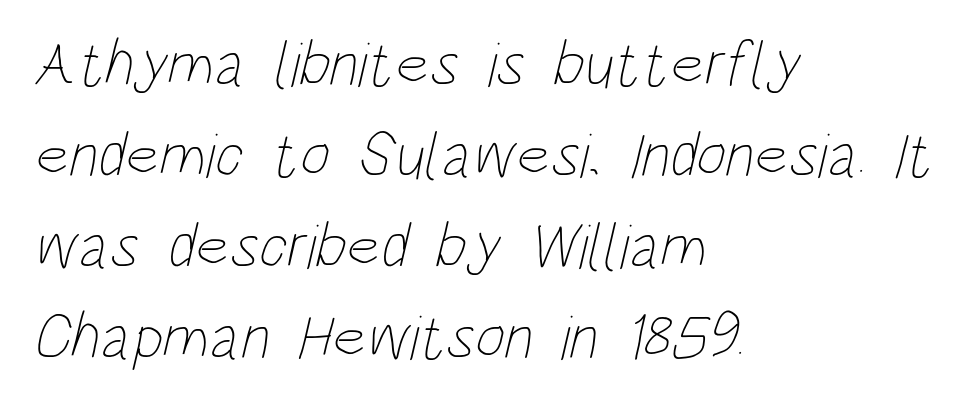
The image shows 64 px thin, condensed type; set left-aligned, normal line spacing (1.42x), normal letter spacing, not underlined; low stroke contrast and a large x-height.
